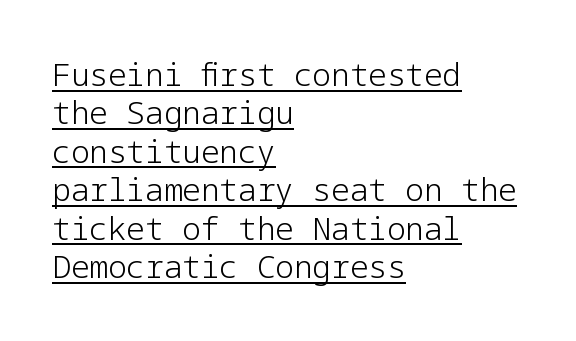
{"serif": "no", "italic": "no", "bold": "no", "weight": "light", "width": "normal", "stroke_contrast": "low", "x_height": "medium", "underline": "yes", "align": "left", "line_spacing_ratio": 1.24, "letter_spacing": "normal", "letter_spacing_em": 0.0, "glyph_px": 31}
